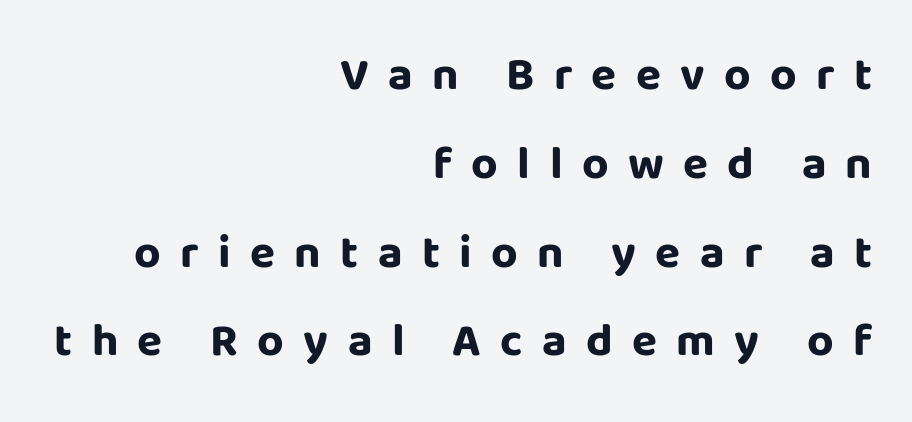
Strong, thick strokes mark this as bold type. Lines of text with bare space underneath. Nothing sits at the stroke ends, so this counts as sans-serif. Honestly, the rows look like they've been pulled way apart. This rendering widens character spacing well past its baseline value. Unlike italic type, these characters show no tilt at all.
